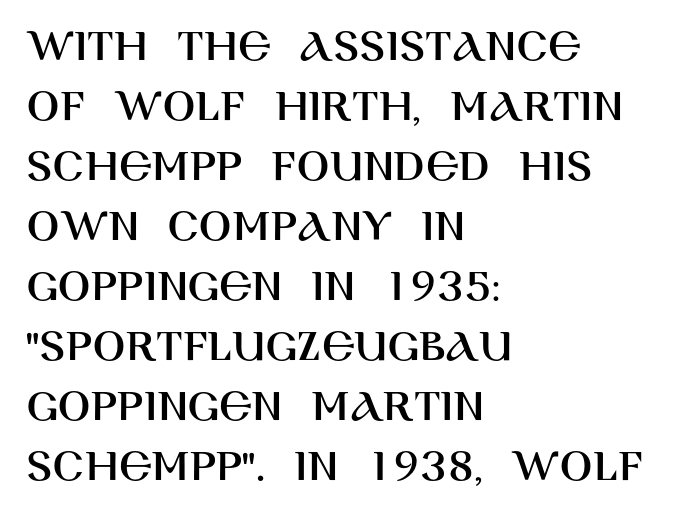
Compared with typical body copy, the letter spacing here is the same. The strip under each line holds only bare page. The text was rendered using a sans face with plain stroke endings. Every character sits straight up, as roman type does.
